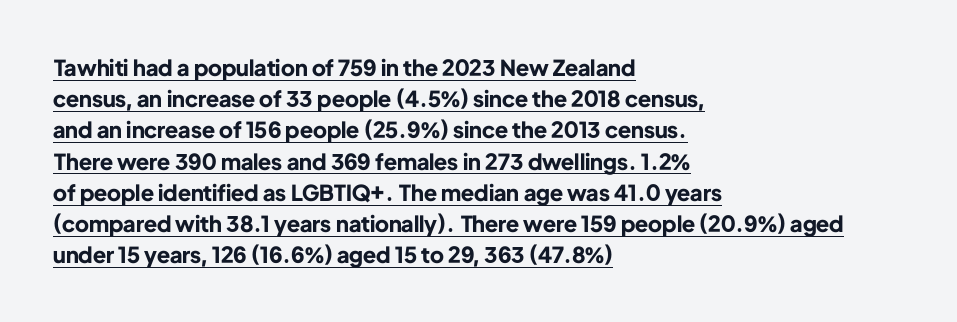
The image shows 22 px bold type, upright; set left-aligned, normal line spacing (1.42x), normal letter spacing, underlined.
